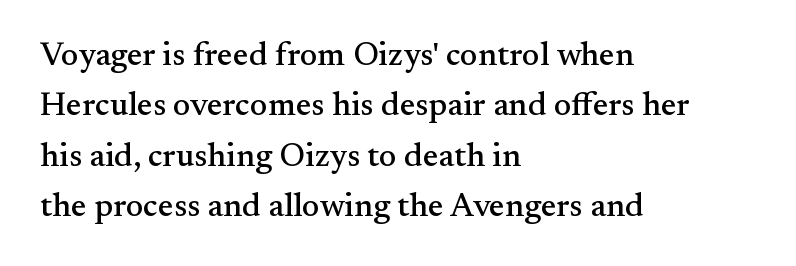
Looks like regular typesetting: each glyph gets only the width it needs. The font's upright variant was chosen for this text. Decoration check: the copy has no underline. The letters carry serifs — small finishing strokes at the ends of their stems. Evenly set lines give the paragraph a standard silhouette. Words appear dense and cohesive because spacing is normal.
